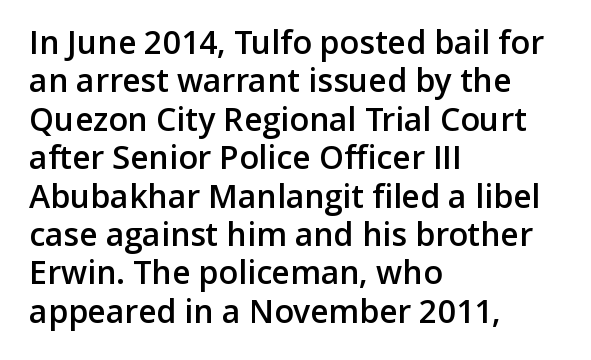
{"serif": "no", "italic": "no", "bold": "semi", "weight": "semibold", "width": "normal", "stroke_contrast": "low", "x_height": "medium", "monospaced": "no", "underline": "no", "align": "left", "line_spacing_ratio": 1.2, "letter_spacing": "normal", "letter_spacing_em": 0.0, "glyph_px": 32}
